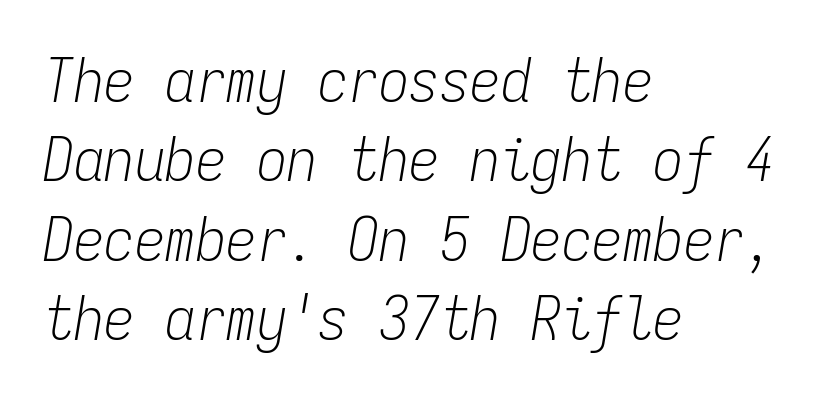
Q: Is the text bold? A: No.
Q: Is the text italic (slanted)? A: Yes, it leans right by about 9 degrees.
Q: Is the text underlined? A: No.
Q: How is the paragraph aligned? A: Left-aligned.
Q: Is the spacing between letters normal or unusually wide? A: Normal.
Q: Is the spacing between lines tight, normal or loose? A: Normal.
Q: Width (condensed, normal, or wide)? A: Condensed.
Q: Stroke contrast? A: Low.
Q: x-height? A: Medium.
Q: Monospaced? A: Yes.
